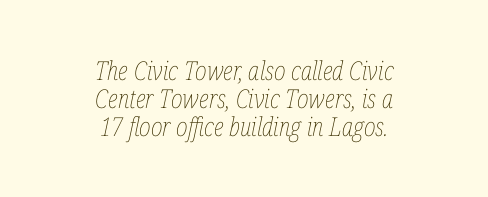
{"italic": "yes", "lean": "right", "slant_degrees": 12, "bold": "no", "underline": "no", "align": "center", "line_spacing": "tight", "line_spacing_ratio": 1.08, "letter_spacing": "normal", "letter_spacing_em": 0.0, "glyph_px": 26}
